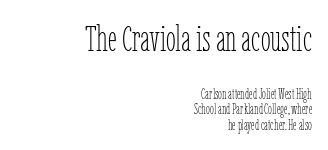
Q: Is the text bold? A: No.
Q: Is the text italic (slanted)? A: No, it is upright.
Q: Is the text underlined? A: No.
Q: How is the paragraph aligned? A: Right-aligned.
Q: Is the spacing between letters normal or unusually wide? A: Normal.
Q: Is the spacing between lines tight, normal or loose? A: Tight.
Q: Which block of text is set in a larger size, the first (top) or the second (bottom)? A: The first (top) one.
Q: Width (condensed, normal, or wide)? A: Condensed.
Q: Stroke contrast? A: Low.
Q: x-height? A: Medium.
Q: Monospaced? A: No.
